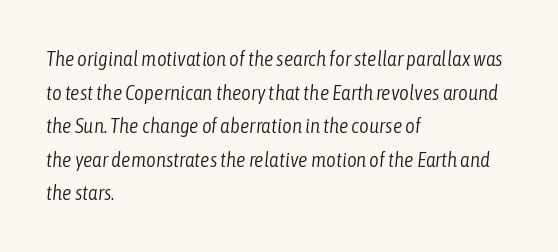
The letters sit at their default tracking, neither squeezed nor spread. Horizontal alignment here is leftward, the default for most running prose. An italicized treatment has been applied to the whole sample. A light-to-regular cut is what we see here. Notice how descenders clear the ascenders below comfortably — that's standard leading.
